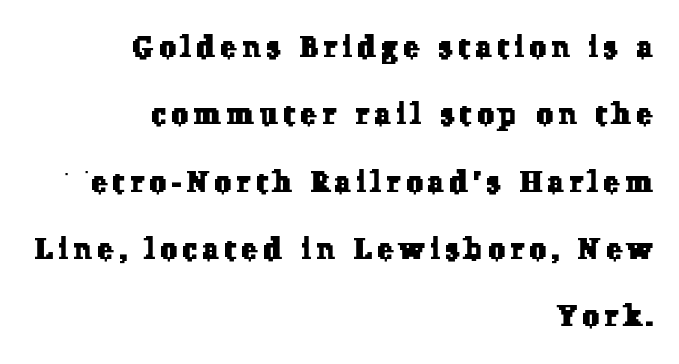
{"serif": "yes", "width": "normal", "stroke_contrast": "low", "x_height": "medium", "monospaced": "no", "underline": "no", "align": "right", "line_spacing": "loose", "line_spacing_ratio": 2.32, "letter_spacing": "wide", "letter_spacing_em": 0.21, "glyph_px": 29}
